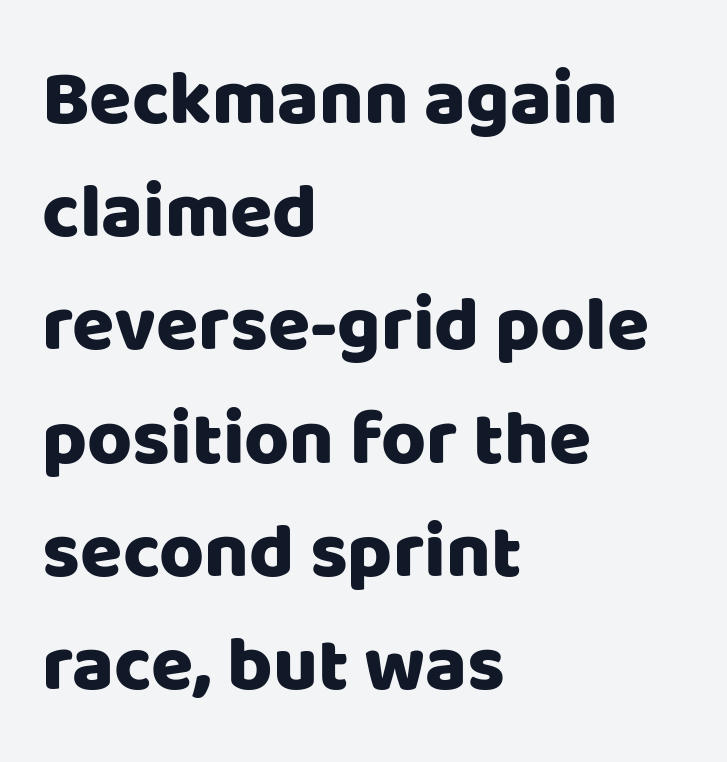
The image shows 77 px sans-serif type, upright; set left-aligned, normal line spacing (1.47x), normal letter spacing, not underlined; low stroke contrast and a large x-height.
